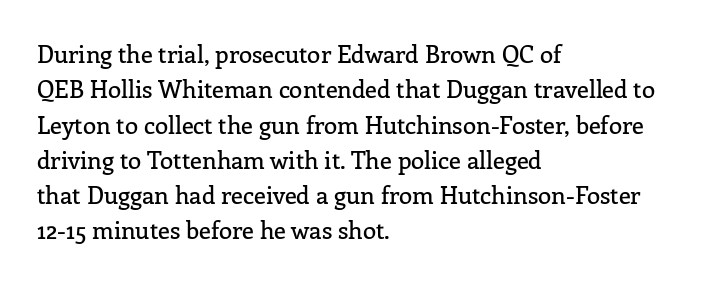
Q: Is the text italic (slanted)? A: No, it is upright.
Q: Is the text underlined? A: No.
Q: How is the paragraph aligned? A: Left-aligned.
Q: Is the spacing between letters normal or unusually wide? A: Normal.
Q: Is the spacing between lines tight, normal or loose? A: Normal.
